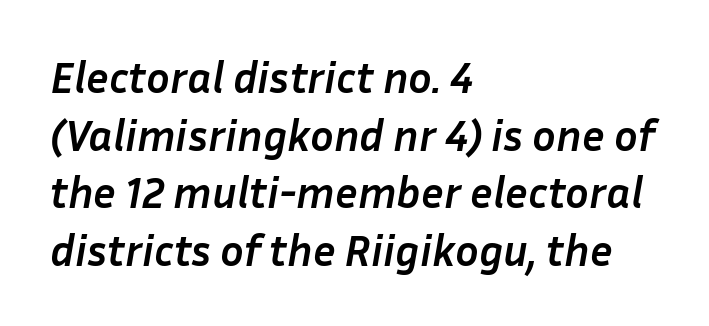
{"italic": "yes", "lean": "right", "slant_degrees": 10, "bold": "yes", "weight": "semibold", "width": "normal", "stroke_contrast": "low", "x_height": "medium", "monospaced": "no", "underline": "no", "align": "left", "line_spacing": "normal", "line_spacing_ratio": 1.31, "letter_spacing": "normal", "letter_spacing_em": 0.0, "glyph_px": 44}
